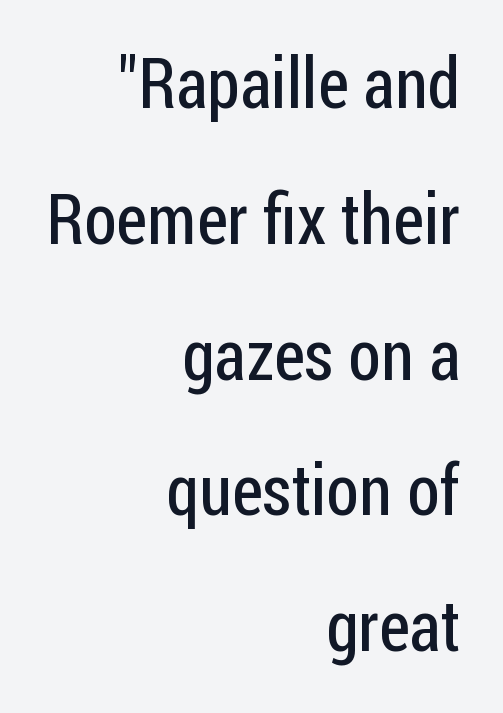
{"serif": "no", "italic": "no", "bold": "no", "weight": "regular", "width": "condensed", "stroke_contrast": "low", "x_height": "medium", "monospaced": "no", "underline": "no", "align": "right", "line_spacing": "loose", "line_spacing_ratio": 1.94, "letter_spacing": "normal", "letter_spacing_em": 0.0, "glyph_px": 70}
